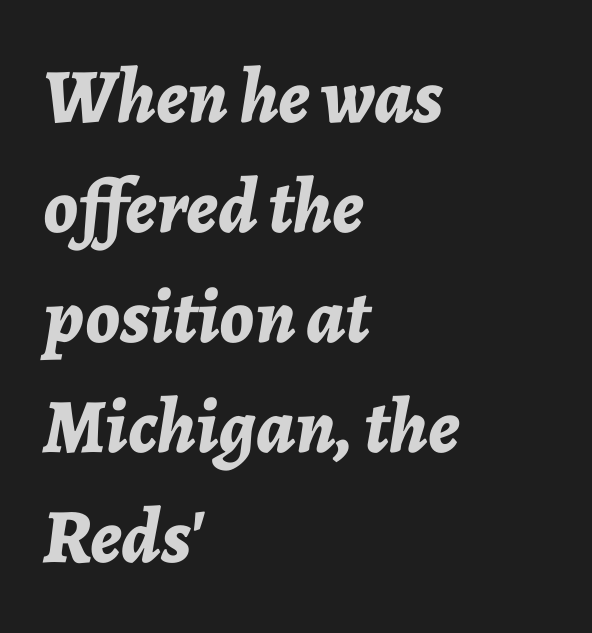
If you drew a line through each stem, it would be angled. The paragraph has a hard left edge and a soft right edge. On the weight axis this lands at bold, roughly 700. Is the letter spacing exaggerated? No — it looks like the ordinary default. Here the designer chose a conventional face with non-uniform glyph widths. Evenly set lines give the paragraph a standard silhouette.
